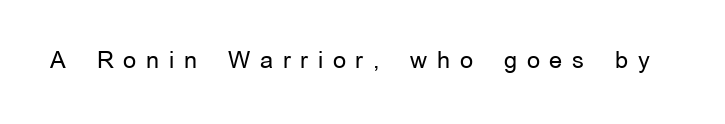
{"italic": "no", "bold": "no", "underline": "no", "letter_spacing": "wide", "letter_spacing_em": 0.42, "glyph_px": 23}
